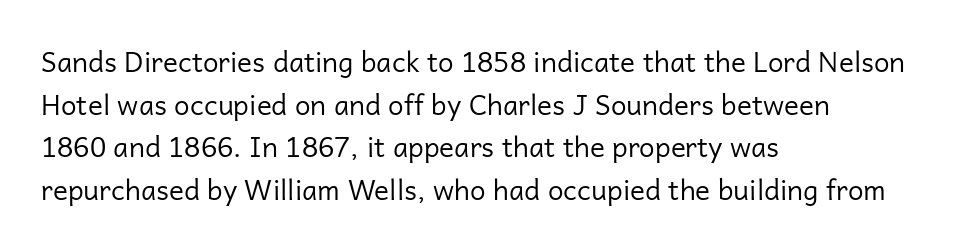
Q: Is the text bold? A: No.
Q: Is the text italic (slanted)? A: No, it is upright.
Q: Is the typeface a serif or a sans-serif typeface? A: Sans-serif.
Q: Is the text underlined? A: No.
Q: How is the paragraph aligned? A: Left-aligned.
Q: Is the spacing between letters normal or unusually wide? A: Normal.
Q: Is the spacing between lines tight, normal or loose? A: Normal.
Q: Width (condensed, normal, or wide)? A: Normal.
Q: Stroke contrast? A: Low.
Q: x-height? A: Medium.
Q: Monospaced? A: No.
